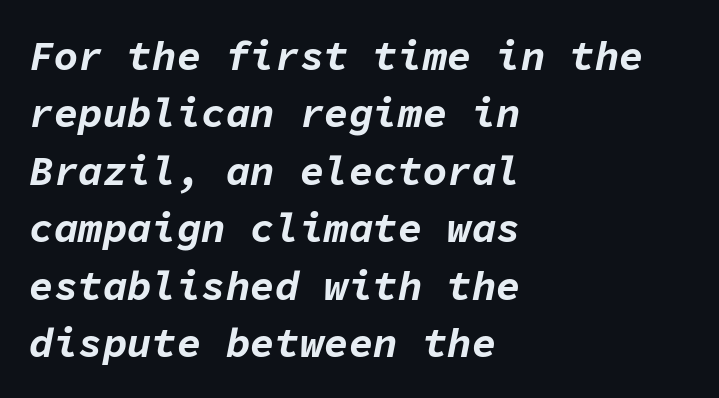
Q: Is the text bold? A: Yes.
Q: Is the text italic (slanted)? A: Yes, it leans right by about 11 degrees.
Q: Is the text underlined? A: No.
Q: How is the paragraph aligned? A: Left-aligned.
Q: Is the spacing between letters normal or unusually wide? A: Normal.
Q: Is the spacing between lines tight, normal or loose? A: Normal.
Q: Width (condensed, normal, or wide)? A: Normal.
Q: Stroke contrast? A: Low.
Q: x-height? A: Medium.
Q: Monospaced? A: Yes.
